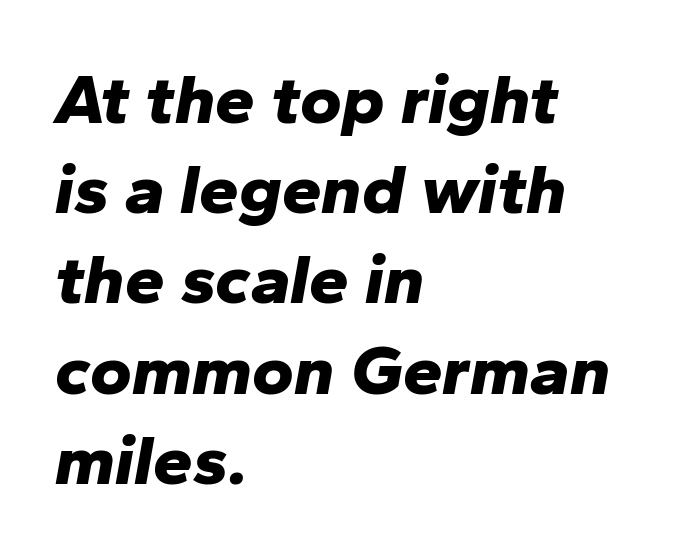
The image shows 71 px bold type, italic (leaning right); set left-aligned, normal line spacing (1.27x), normal letter spacing, not underlined; low stroke contrast and a medium x-height.
